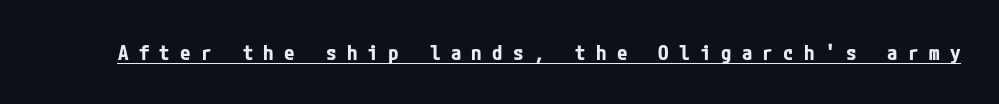
The image shows 21 px bold type, upright; set unusually wide letter spacing (+0.49 em), underlined.
